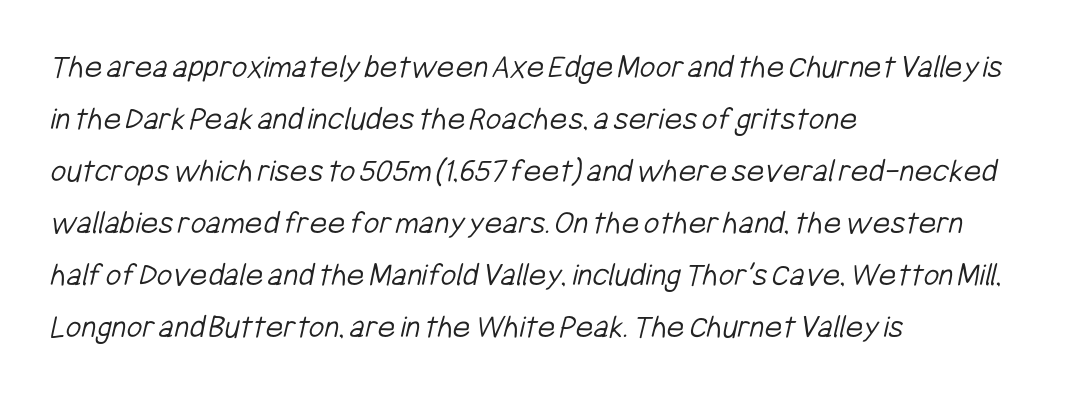
Is the letter spacing exaggerated? No — it looks like the ordinary default. Bold? No — there's no thickening of the strokes. The passage shown is typed in a proportional face where columns would drift. Does the type have serifs? No, each stem ends abruptly. Unmarked baselines from the first word to the last. The lines are quadded left.
